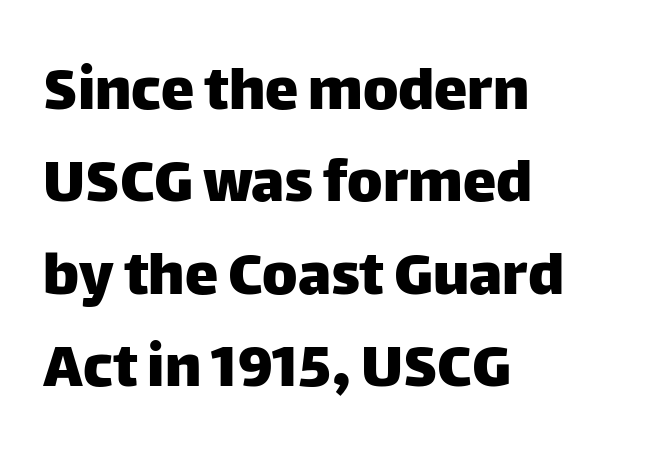
The image shows 67 px sans-serif type, upright; set left-aligned, normal line spacing (1.38x), normal letter spacing, not underlined; low stroke contrast and a large x-height.
